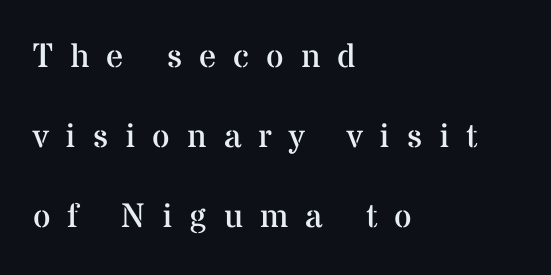
Q: Is the text bold? A: No.
Q: Is the text italic (slanted)? A: No, it is upright.
Q: Is the typeface a serif or a sans-serif typeface? A: Serif.
Q: Is the text underlined? A: No.
Q: How is the paragraph aligned? A: Left-aligned.
Q: Is the spacing between letters normal or unusually wide? A: Unusually wide.
Q: Is the spacing between lines tight, normal or loose? A: Loose.
Q: Width (condensed, normal, or wide)? A: Normal.
Q: Stroke contrast? A: Medium.
Q: x-height? A: Medium.
Q: Monospaced? A: No.
